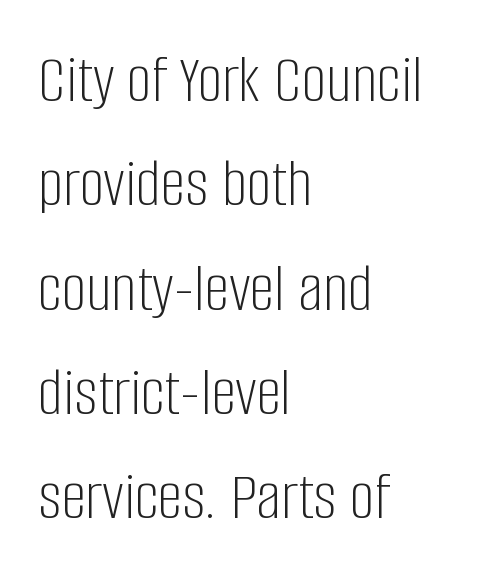
Varying glyph widths throughout — classic text-font behaviour. The designer left line spacing at the default. Quick note: underline off. Does the lettering tilt? It doesn't — this is upright. These lines are composed in type without serifs.
